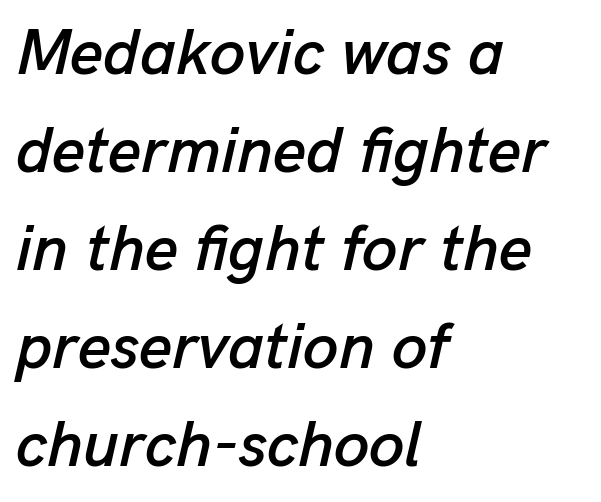
The rows are spaced the way most documents space them. Looks like regular typesetting: each glyph gets only the width it needs. Posture: slanted. Compared with a centered layout, this one pins lines to the left instead. The space directly below the letters is spotless. The horizontal fit of the characters is conventional and even.
